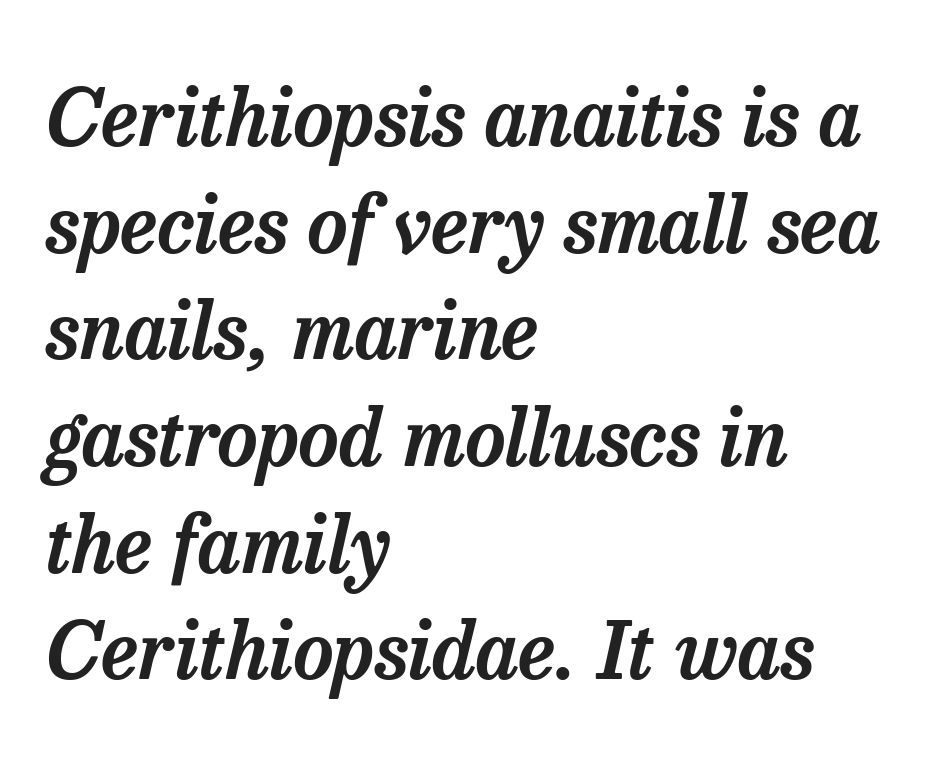
{"serif": "yes", "italic": "yes", "lean": "right", "slant_degrees": 13, "width": "normal", "stroke_contrast": "low", "x_height": "medium", "monospaced": "no", "underline": "no", "align": "left", "line_spacing": "normal", "line_spacing_ratio": 1.35, "letter_spacing": "normal", "letter_spacing_em": 0.0, "glyph_px": 79}
